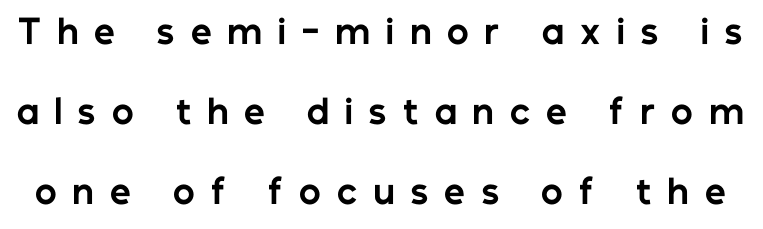
Heavy-handed strokes throughout: this text is bold. The string is rendered with underlining switched off. It's the straight-up-and-down kind of type. This sample uses a sans-serif face.
